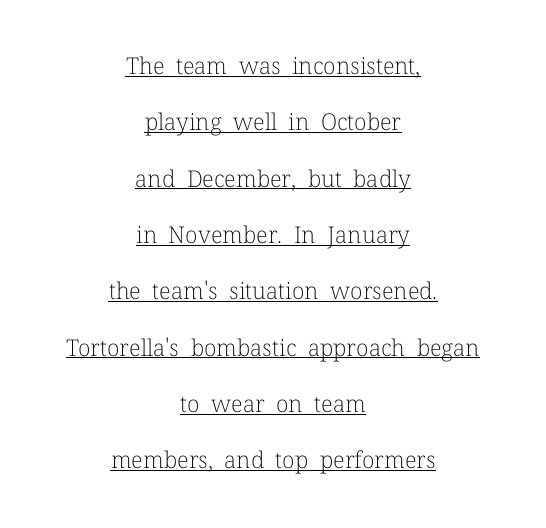
The image shows 23 px text type, upright; set centered, loose line spacing (2.45x), normal letter spacing, underlined.
